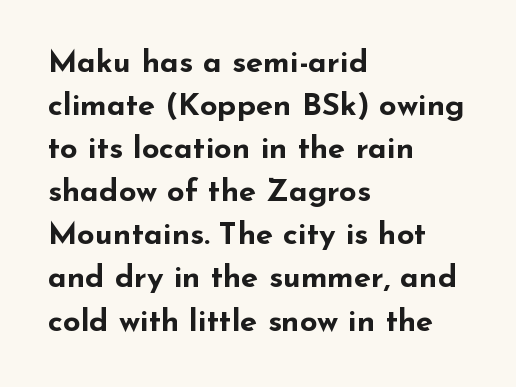
The image shows 31 px bold, wide sans-serif type, upright; set left-aligned, normal line spacing (1.39x), normal letter spacing, not underlined; low stroke contrast and a small x-height.
